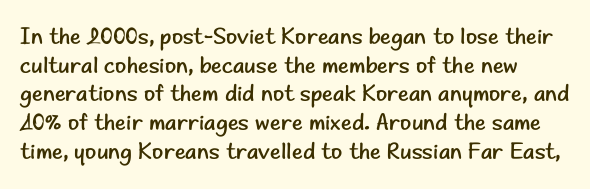
{"italic": "no", "bold": "no", "underline": "no", "line_spacing": "normal", "line_spacing_ratio": 1.25, "letter_spacing": "normal", "letter_spacing_em": 0.0, "glyph_px": 23}
